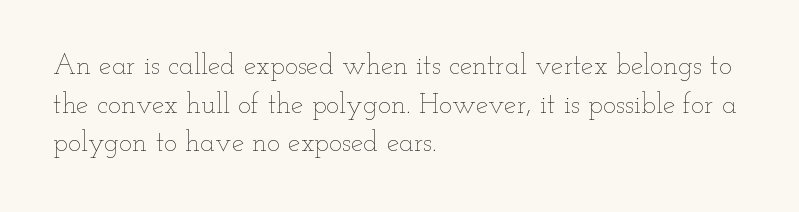
{"italic": "no", "bold": "no", "weight": "thin", "width": "wide", "stroke_contrast": "low", "x_height": "small", "monospaced": "no", "underline": "no", "align": "left", "line_spacing": "normal", "line_spacing_ratio": 1.38, "letter_spacing": "normal", "letter_spacing_em": 0.0, "glyph_px": 28}
